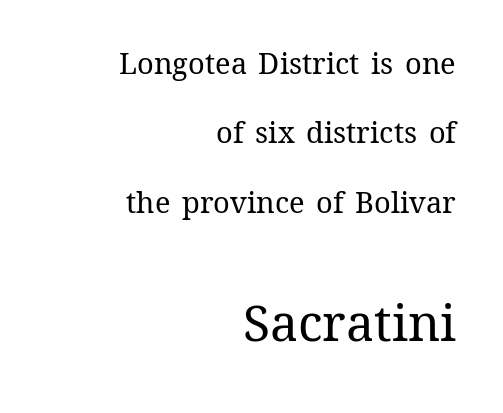
The setting favours the right margin, as signatures and pull-quotes sometimes do. The gap between lines stays unmarked. Stroke mass is kept to a normal reading level or below. In terms of posture, this sample is upright.
